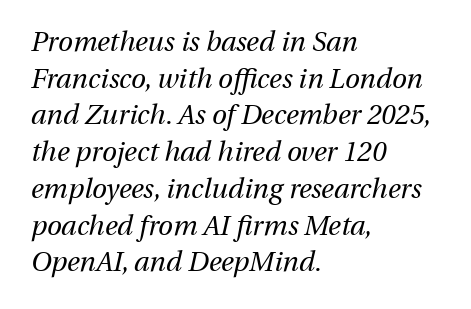
Yep, that's italic — everything's leaning. The lines sit at an ordinary, default distance from one another. Weight class: somewhere from thin through regular. Has an underline been added? It has not.
